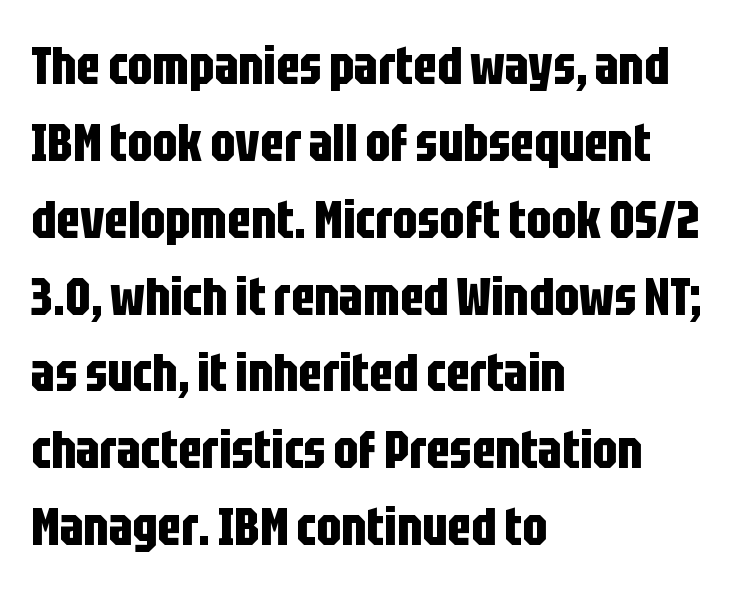
The image shows 53 px bold, condensed sans-serif type, upright; set left-aligned, normal line spacing (1.45x), normal letter spacing, not underlined; low stroke contrast and a large x-height.
